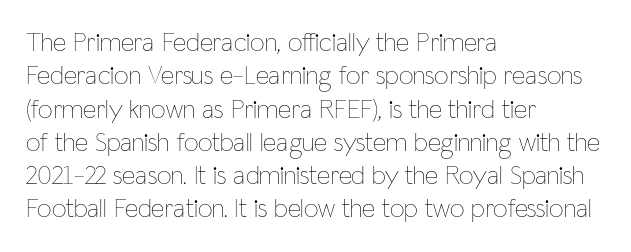
The image shows 26 px text type, upright; set left-aligned, normal line spacing (1.28x), normal letter spacing, not underlined.
